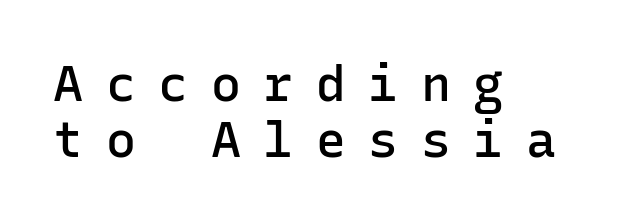
The letters stand straight up with perfectly vertical stems. The type family on display is of the sans-serif kind. The line texture is sparse and dotted thanks to wide tracking. Does the leading feel generous? Not at all — it's pinched.
